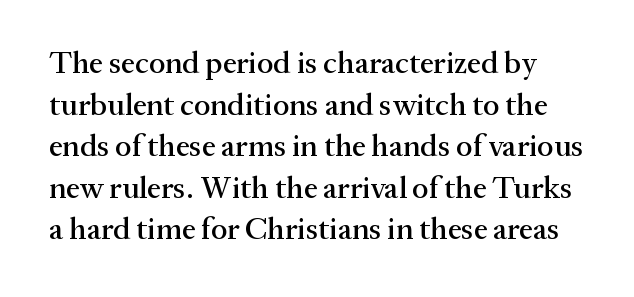
{"serif": "yes", "italic": "no", "width": "normal", "stroke_contrast": "medium", "x_height": "medium", "monospaced": "no", "underline": "no", "line_spacing": "normal", "line_spacing_ratio": 1.34, "letter_spacing": "normal", "letter_spacing_em": 0.0, "glyph_px": 31}
